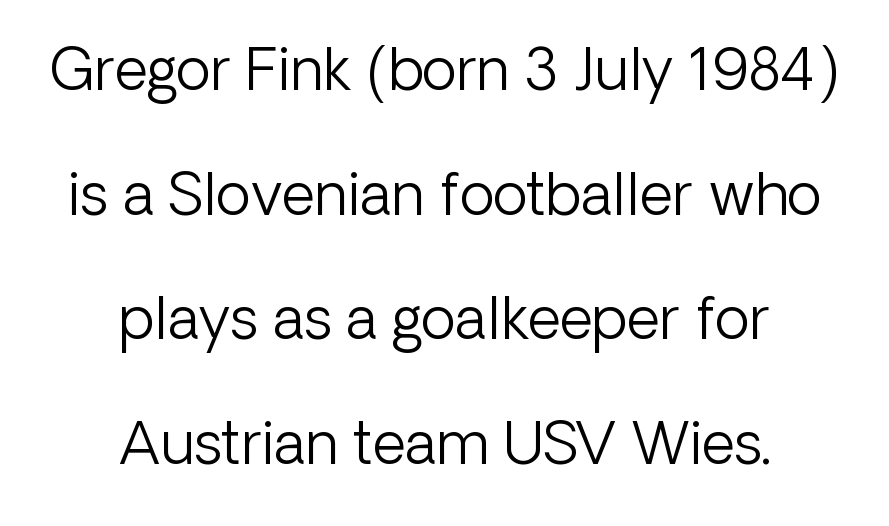
The image shows 58 px light sans-serif type, upright; set centered, loose line spacing (2.15x), normal letter spacing, not underlined; low stroke contrast and a medium x-height.
